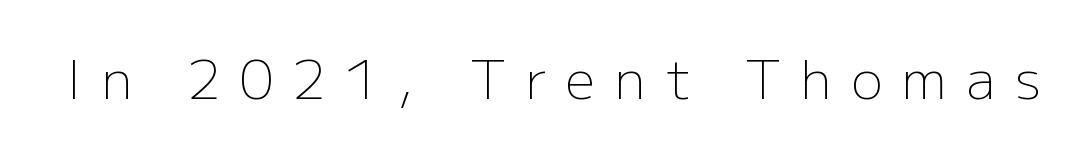
Q: Is the text bold? A: No.
Q: Is the text italic (slanted)? A: No, it is upright.
Q: Is the typeface a serif or a sans-serif typeface? A: Sans-serif.
Q: Is the text underlined? A: No.
Q: Is the spacing between letters normal or unusually wide? A: Unusually wide.
Q: Width (condensed, normal, or wide)? A: Normal.
Q: Stroke contrast? A: Low.
Q: x-height? A: Medium.
Q: Monospaced? A: No.
